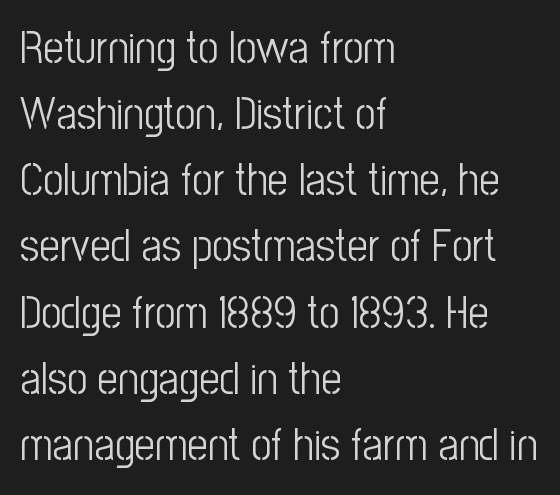
Inter-character spacing is left at the font's built-in metrics. The lines in this sample share a left origin and differ only in where they stop. Do the characters align in a grid? No, the font is proportional. On a weight scale, this lands at 450 or below. Regular leading. Rule under the text: the space is simply empty.
